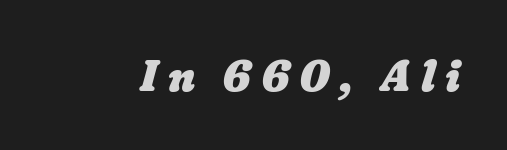
{"bold": "yes", "weight": "heavy", "width": "normal", "stroke_contrast": "low", "x_height": "medium", "monospaced": "no", "underline": "no", "letter_spacing": "wide", "letter_spacing_em": 0.22, "glyph_px": 44}
